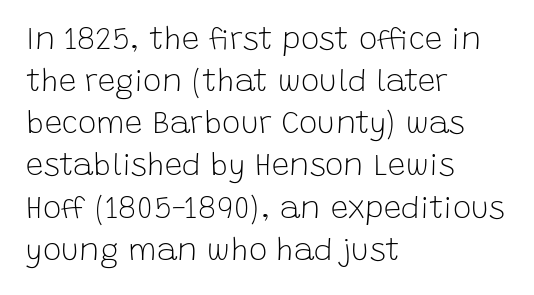
Q: Is the text bold? A: No.
Q: Is the text italic (slanted)? A: No, it is upright.
Q: Is the typeface a serif or a sans-serif typeface? A: Sans-serif.
Q: Is the text underlined? A: No.
Q: How is the paragraph aligned? A: Left-aligned.
Q: Is the spacing between letters normal or unusually wide? A: Normal.
Q: Is the spacing between lines tight, normal or loose? A: Normal.
Q: Width (condensed, normal, or wide)? A: Normal.
Q: Stroke contrast? A: Low.
Q: x-height? A: Large.
Q: Monospaced? A: No.
